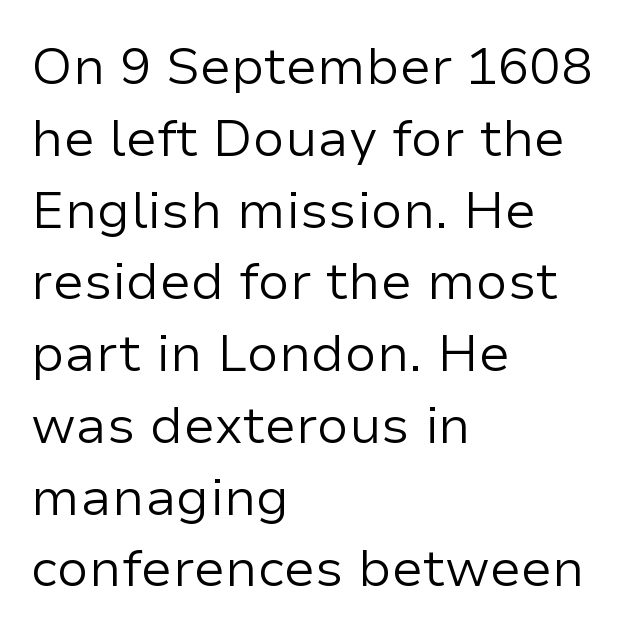
{"serif": "no", "italic": "no", "bold": "no", "weight": "regular", "width": "normal", "stroke_contrast": "low", "x_height": "medium", "monospaced": "no", "underline": "no", "align": "left", "line_spacing": "normal", "line_spacing_ratio": 1.38, "letter_spacing": "normal", "letter_spacing_em": 0.0, "glyph_px": 52}
